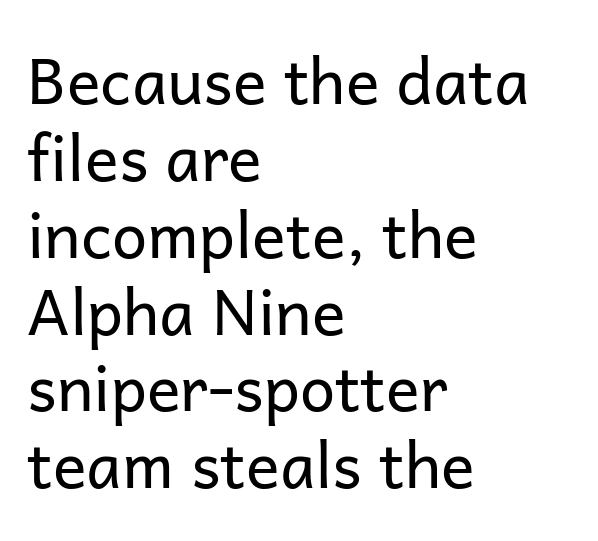
Q: Is the text bold? A: No.
Q: Is the text italic (slanted)? A: No, it is upright.
Q: Is the typeface a serif or a sans-serif typeface? A: Sans-serif.
Q: Is the text underlined? A: No.
Q: How is the paragraph aligned? A: Left-aligned.
Q: Is the spacing between letters normal or unusually wide? A: Normal.
Q: Width (condensed, normal, or wide)? A: Normal.
Q: Stroke contrast? A: Low.
Q: x-height? A: Medium.
Q: Monospaced? A: No.
